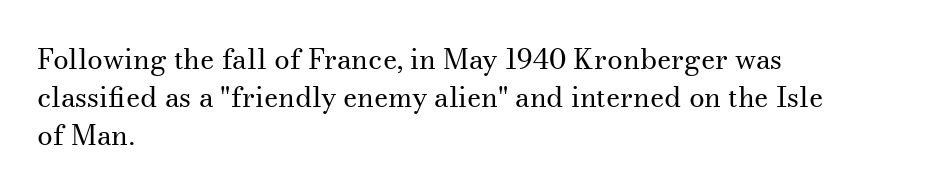
{"serif": "yes", "italic": "no", "bold": "no", "weight": "regular", "width": "normal", "stroke_contrast": "medium", "x_height": "small", "monospaced": "no", "underline": "no", "align": "left", "line_spacing": "normal", "line_spacing_ratio": 1.36, "letter_spacing": "normal", "letter_spacing_em": 0.0, "glyph_px": 28}
